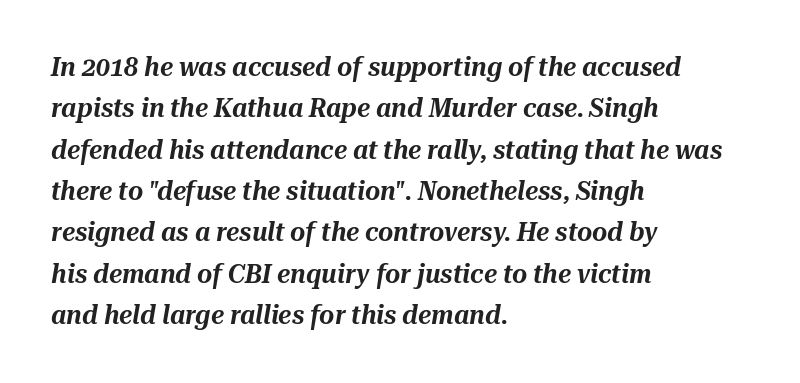
The image shows 26 px text type, italic (leaning right); set left-aligned, normal line spacing (1.59x), normal letter spacing, not underlined.
